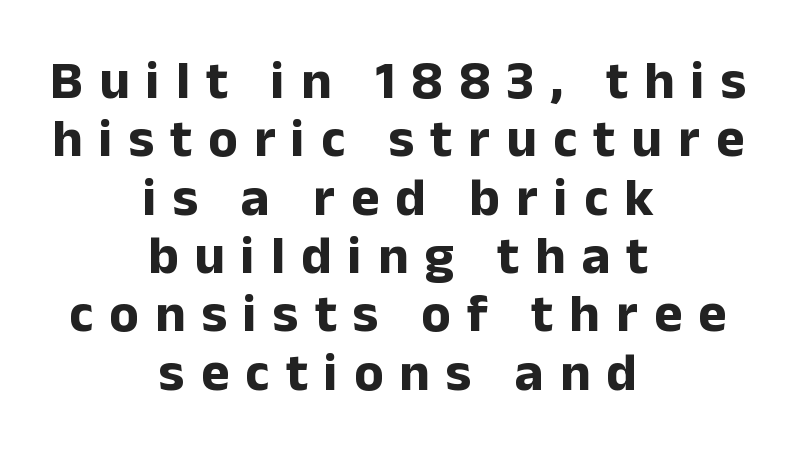
The image shows 54 px bold sans-serif type, upright; set centered, tight line spacing (1.08x), unusually wide letter spacing (+0.3 em), not underlined; low stroke contrast and a medium x-height.
